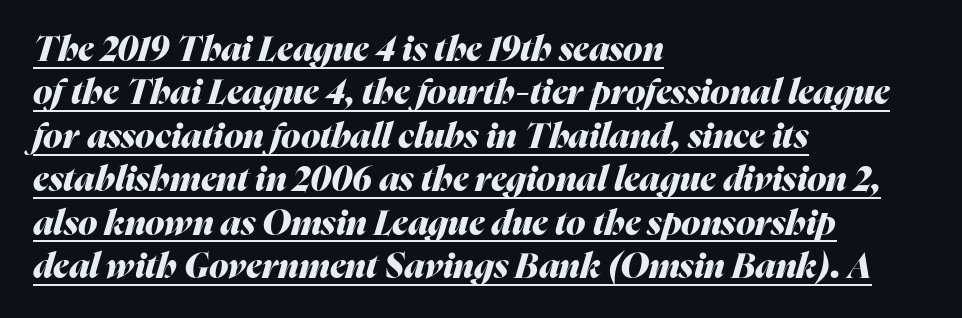
The image shows 35 px heavy type, italic (leaning right); set left-aligned, line spacing 1.24x, normal letter spacing, underlined; medium stroke contrast and a medium x-height.
